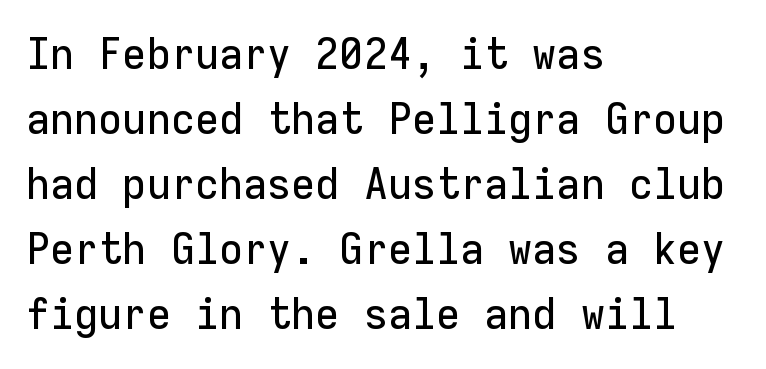
{"serif": "no", "italic": "no", "width": "normal", "stroke_contrast": "low", "x_height": "medium", "monospaced": "yes", "underline": "no", "align": "left", "line_spacing": "normal", "line_spacing_ratio": 1.48, "letter_spacing": "normal", "letter_spacing_em": 0.0, "glyph_px": 44}
